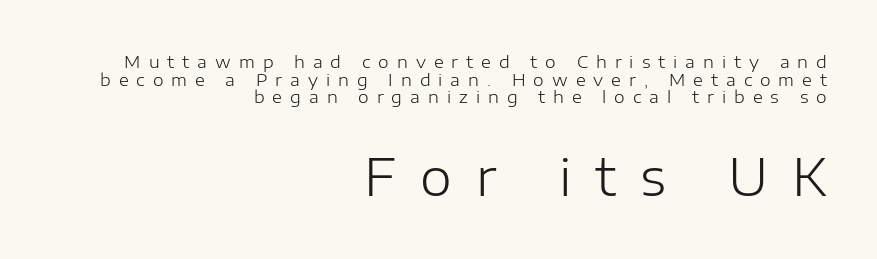
{"serif": "no", "italic": "no", "bold": "no", "weight": "light", "width": "normal", "stroke_contrast": "low", "x_height": "medium", "monospaced": "no", "underline": "no", "align": "right", "line_spacing": "tight", "line_spacing_ratio": 1.03, "letter_spacing": "wide", "letter_spacing_em": 0.47, "larger_block": "second", "size_ratio": 3.0, "glyph_px": 51}
